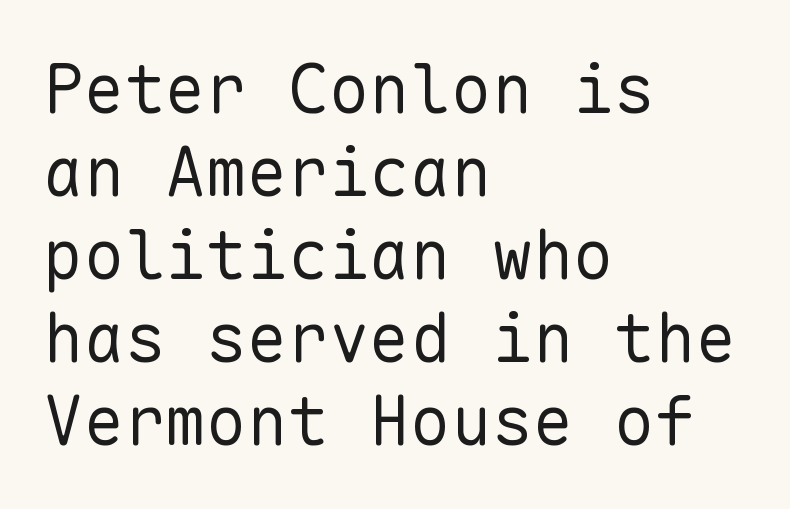
Nope, not italic — everything's standing straight. Note the uniform advance width — an 'i' takes as much space as an 'm'. The words here are not underlined. Short and long lines alike share a common starting point at left.
